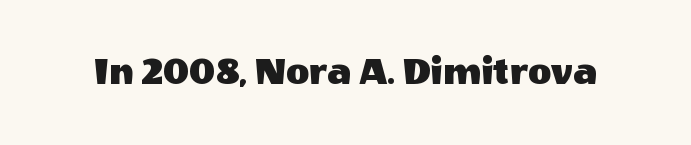
{"serif": "no", "italic": "no", "width": "normal", "x_height": "large", "monospaced": "no", "underline": "no", "letter_spacing": "normal", "letter_spacing_em": 0.0, "glyph_px": 40}
